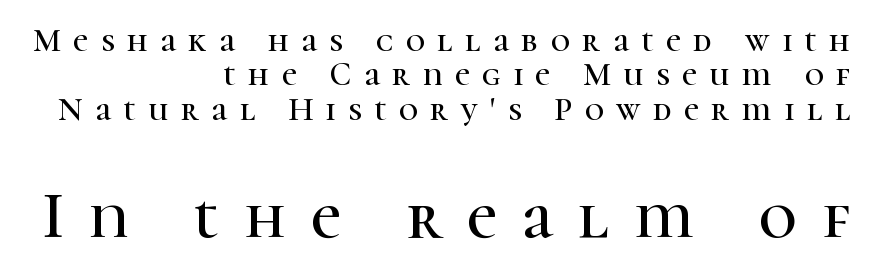
The image shows 66 px serif type, upright; set right-aligned, tight line spacing (1.04x), unusually wide letter spacing (+0.38 em), not underlined; the second (bottom) block is 2.0x larger; high stroke contrast and a medium x-height.
